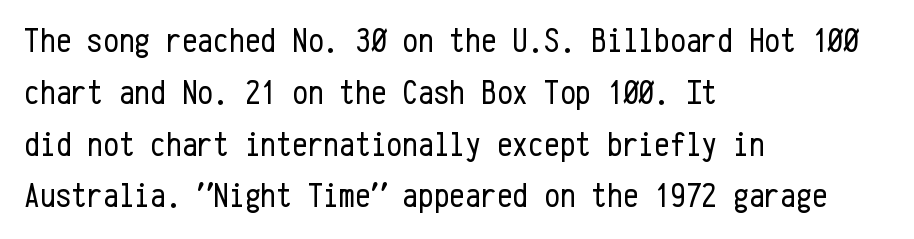
The image shows 35 px regular-weight, condensed sans-serif type, upright, monospaced; set left-aligned, normal line spacing (1.48x), normal letter spacing, not underlined; low stroke contrast and a medium x-height.
